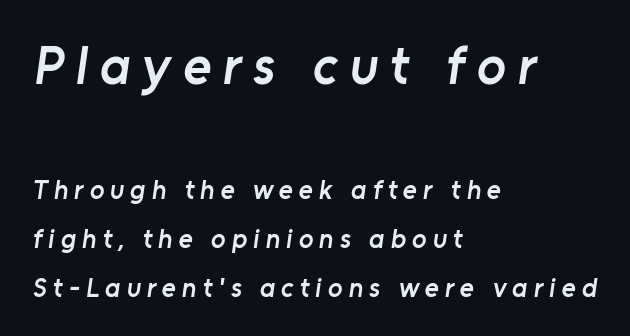
The image shows 54 px semibold sans-serif type; set left-aligned, line spacing 1.81x, unusually wide letter spacing (+0.22 em), not underlined; the first (top) block is 2.0x larger; low stroke contrast and a medium x-height.
